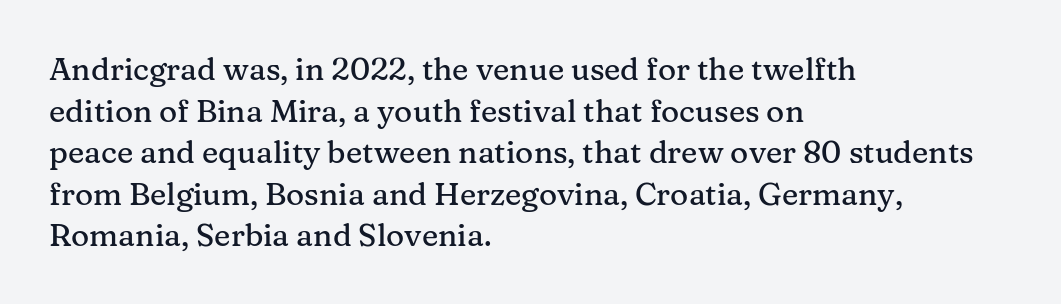
How would I describe the line gaps? Plain and ordinary. You can tell from the footed stems that serif type was used. Ordinary non-slanted type is in use. Is the letter spacing exaggerated? No — it looks like the ordinary default.
